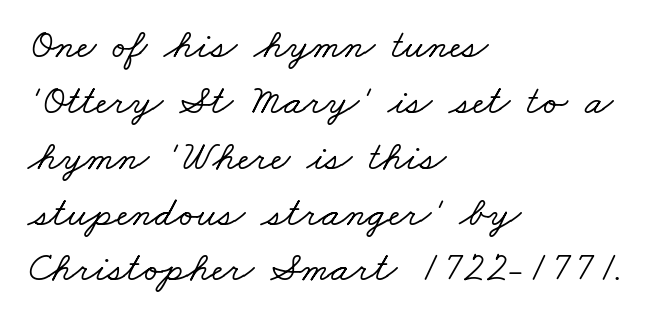
Looks like regular typesetting: each glyph gets only the width it needs. This rendering features lettering with no underline. Students, note that the glyphs here touch the page at normal intervals. Is there much room between lines? A standard amount, neither cramped nor airy. Caption: multi-line text, flush left, ragged right. The designer went with a serif here, giving each stem small feet.
